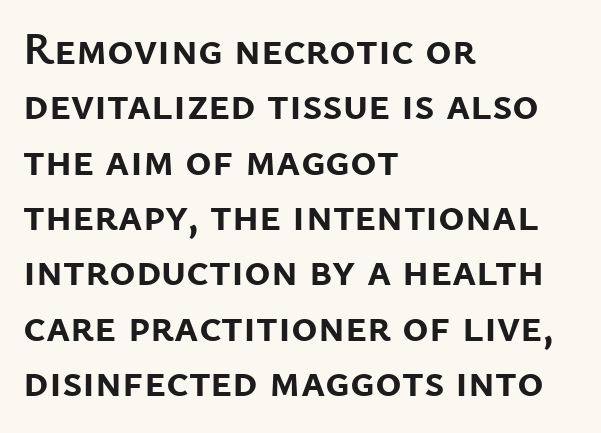
Q: Is the text bold? A: Yes.
Q: Is the text italic (slanted)? A: No, it is upright.
Q: Is the typeface a serif or a sans-serif typeface? A: Sans-serif.
Q: Is the text underlined? A: No.
Q: How is the paragraph aligned? A: Left-aligned.
Q: Is the spacing between letters normal or unusually wide? A: Normal.
Q: Width (condensed, normal, or wide)? A: Normal.
Q: Stroke contrast? A: Low.
Q: x-height? A: Medium.
Q: Monospaced? A: No.
